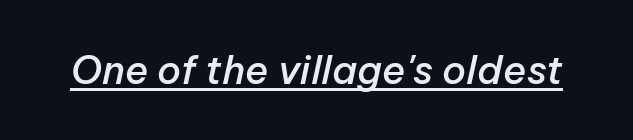
The face used here is a semibold: visibly heavier than regular, lighter than bold. Caption: lettering with a line underneath. The type is set solid horizontally, with unmodified tracking. Spacing verdict: proportional, widths tailored to each character. If you drew a line through each stem, it would be angled.
